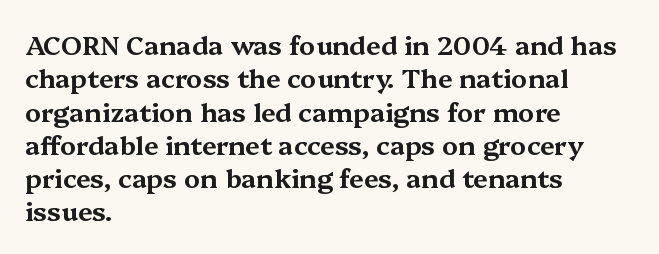
The image shows 26 px text type, upright; set left-aligned, normal line spacing (1.28x), normal letter spacing, not underlined.
